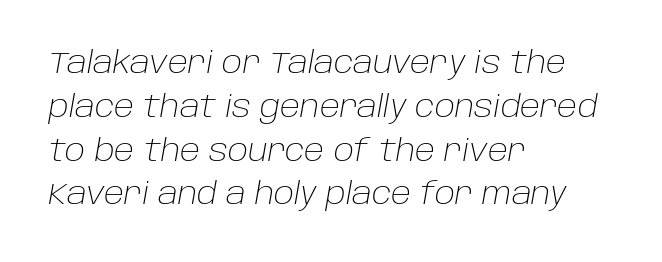
Italic? Definitely — the glyphs are oblique. Default kerning and tracking; the words read as compact shapes. Weight: regular or lighter. Leading: standard. Spacing verdict: proportional, widths tailored to each character.
